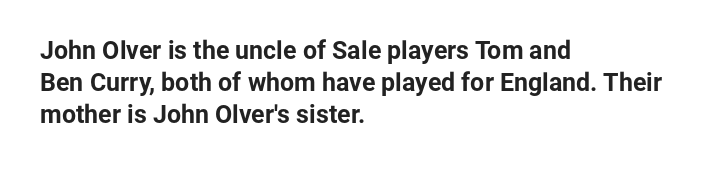
The typesetter chose a ragged-right arrangement here. The line texture is even and compact thanks to regular tracking. Summary of weight: heavy, a full bold. Vertically, the passage feels balanced, rows spaced as you'd expect. In terms of posture, this sample is upright.
